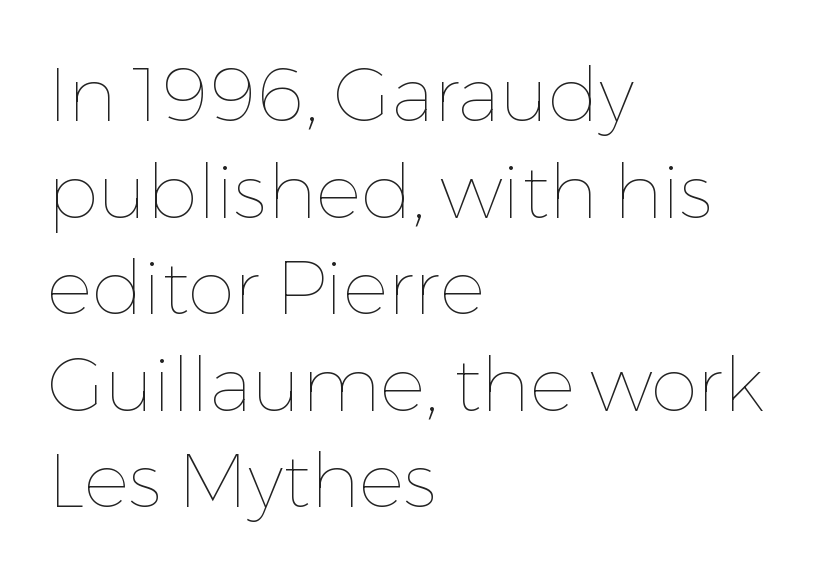
Regular leading. No chunkiness to these letters — they're not bold. Honestly, the letter spacing is just normal — you wouldn't notice it. The rag falls on the right side of this text block. The zone under the glyphs is completely vacant.
